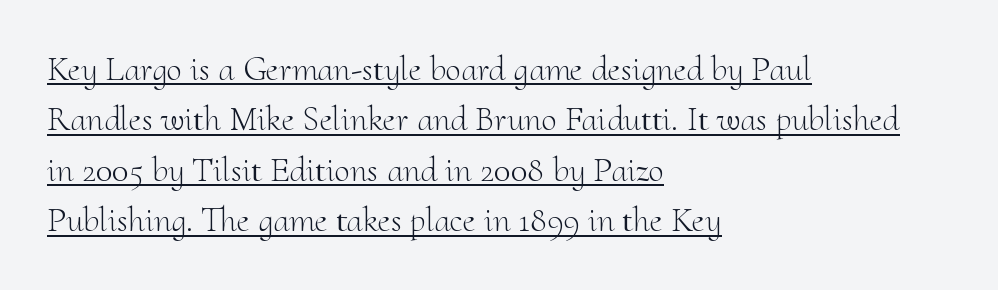
{"serif": "yes", "italic": "no", "bold": "no", "weight": "light", "width": "normal", "stroke_contrast": "medium", "x_height": "small", "monospaced": "no", "underline": "yes", "align": "left", "line_spacing": "normal", "line_spacing_ratio": 1.44, "letter_spacing": "normal", "letter_spacing_em": 0.0, "glyph_px": 35}
